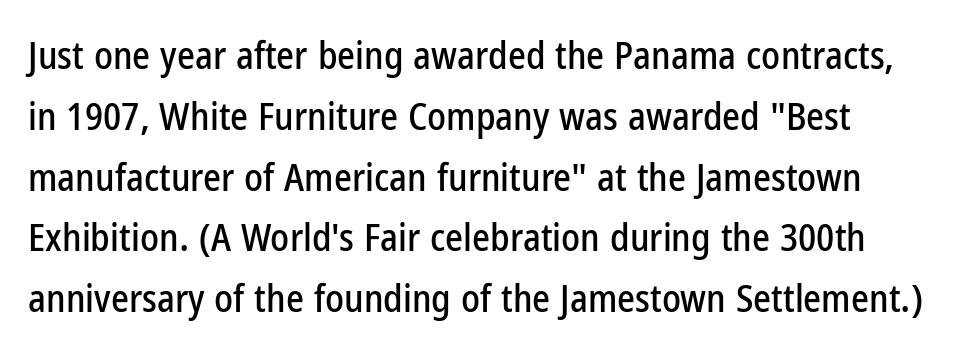
Q: Is the text italic (slanted)? A: No, it is upright.
Q: Is the typeface a serif or a sans-serif typeface? A: Sans-serif.
Q: Is the text underlined? A: No.
Q: Is the spacing between letters normal or unusually wide? A: Normal.
Q: Is the spacing between lines tight, normal or loose? A: Normal.
Q: Width (condensed, normal, or wide)? A: Condensed.
Q: Stroke contrast? A: Low.
Q: x-height? A: Medium.
Q: Monospaced? A: No.
